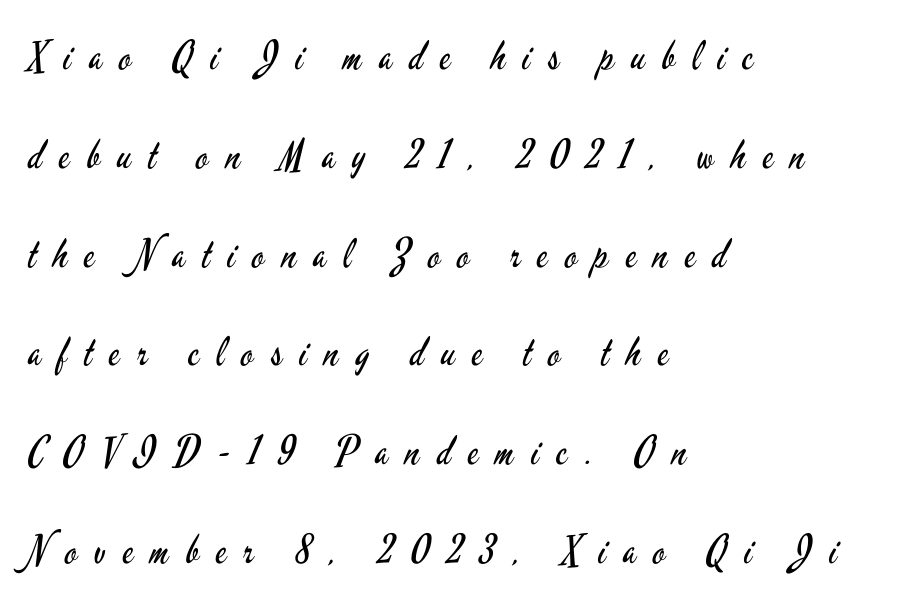
{"serif": "no", "bold": "no", "weight": "regular", "width": "condensed", "stroke_contrast": "low", "x_height": "small", "monospaced": "no", "underline": "no", "align": "left", "line_spacing": "loose", "line_spacing_ratio": 2.47, "letter_spacing": "wide", "letter_spacing_em": 0.43, "glyph_px": 40}
